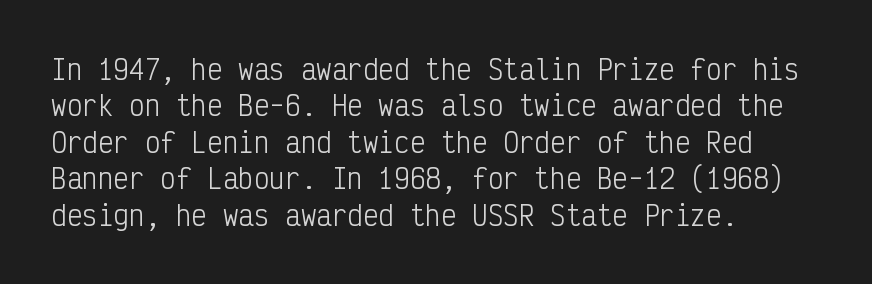
Q: Is the text bold? A: No.
Q: Is the text italic (slanted)? A: No, it is upright.
Q: Is the text underlined? A: No.
Q: How is the paragraph aligned? A: Left-aligned.
Q: Is the spacing between letters normal or unusually wide? A: Normal.
Q: Is the spacing between lines tight, normal or loose? A: Normal.
